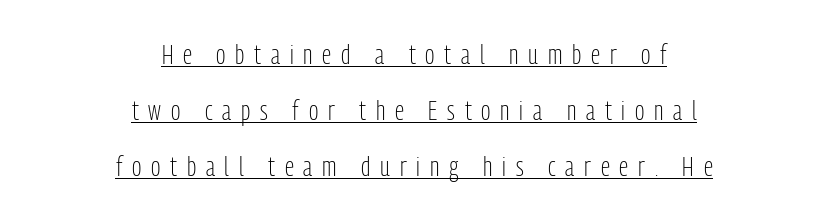
{"serif": "no", "italic": "no", "bold": "no", "weight": "light", "width": "condensed", "stroke_contrast": "low", "x_height": "medium", "monospaced": "no", "underline": "yes", "align": "center", "line_spacing": "loose", "line_spacing_ratio": 2.0, "letter_spacing": "wide", "letter_spacing_em": 0.35, "glyph_px": 28}
